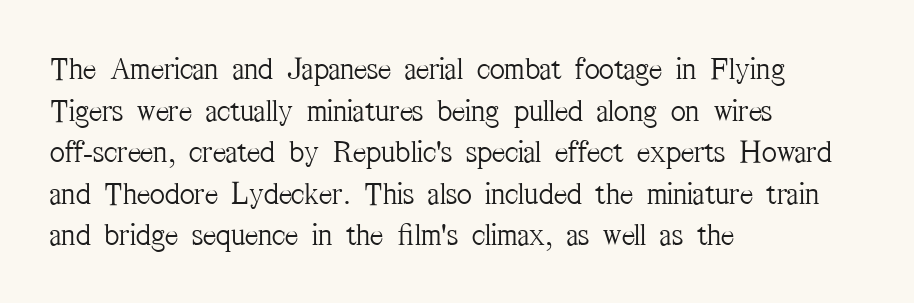
Q: Is the text bold? A: No.
Q: Is the text italic (slanted)? A: No, it is upright.
Q: Is the typeface a serif or a sans-serif typeface? A: Serif.
Q: Is the text underlined? A: No.
Q: How is the paragraph aligned? A: Left-aligned.
Q: Is the spacing between letters normal or unusually wide? A: Normal.
Q: Is the spacing between lines tight, normal or loose? A: Normal.
Q: Width (condensed, normal, or wide)? A: Condensed.
Q: Stroke contrast? A: Medium.
Q: x-height? A: Medium.
Q: Monospaced? A: No.
